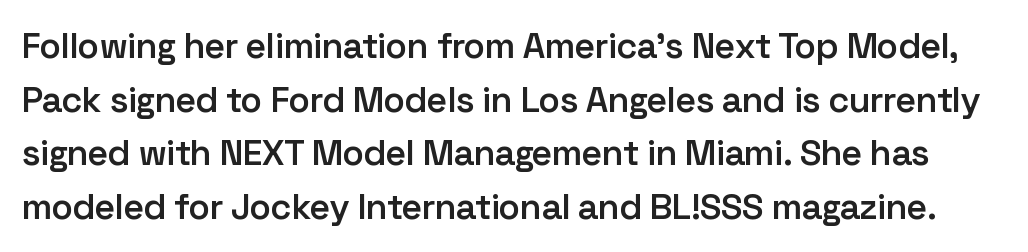
Q: Is the text bold? A: Semi-bold.
Q: Is the text italic (slanted)? A: No, it is upright.
Q: Is the typeface a serif or a sans-serif typeface? A: Sans-serif.
Q: Is the text underlined? A: No.
Q: Is the spacing between letters normal or unusually wide? A: Normal.
Q: Is the spacing between lines tight, normal or loose? A: Normal.
Q: Width (condensed, normal, or wide)? A: Normal.
Q: Stroke contrast? A: Low.
Q: x-height? A: Medium.
Q: Monospaced? A: No.
